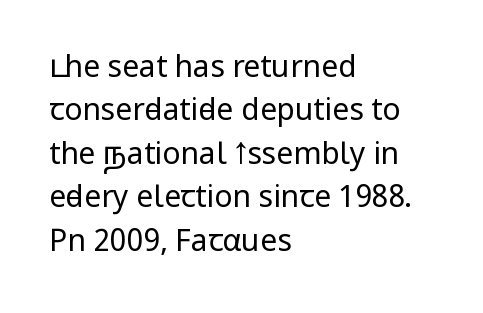
The image shows 30 px regular-weight, condensed sans-serif type, upright; set left-aligned, normal line spacing (1.45x), normal letter spacing, not underlined; low stroke contrast and a large x-height.
